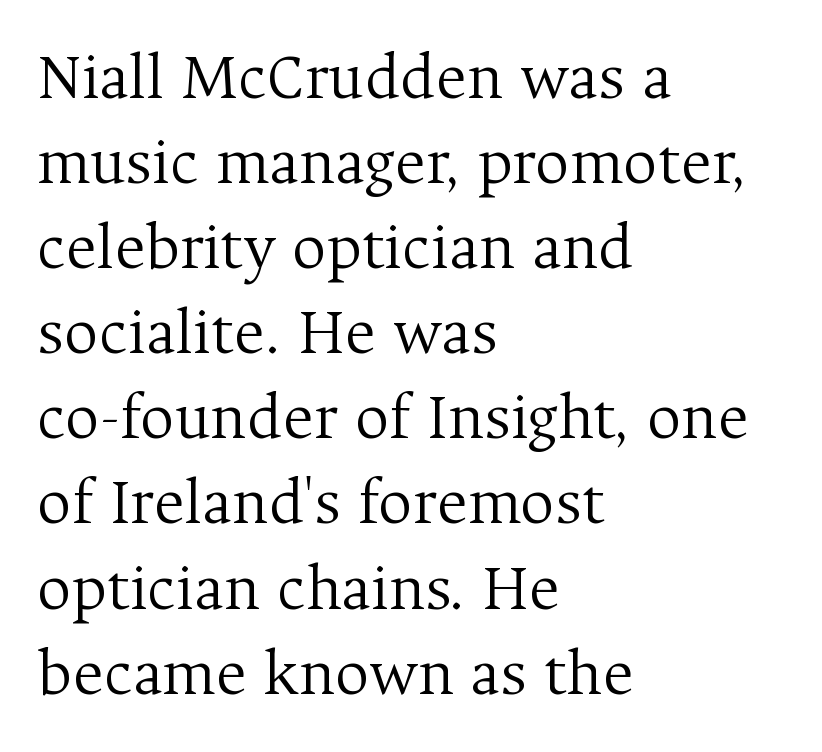
Q: Is the text bold? A: No.
Q: Is the text italic (slanted)? A: No, it is upright.
Q: Is the typeface a serif or a sans-serif typeface? A: Serif.
Q: Is the text underlined? A: No.
Q: How is the paragraph aligned? A: Left-aligned.
Q: Is the spacing between letters normal or unusually wide? A: Normal.
Q: Is the spacing between lines tight, normal or loose? A: Normal.
Q: Width (condensed, normal, or wide)? A: Normal.
Q: Stroke contrast? A: Medium.
Q: x-height? A: Medium.
Q: Monospaced? A: No.
